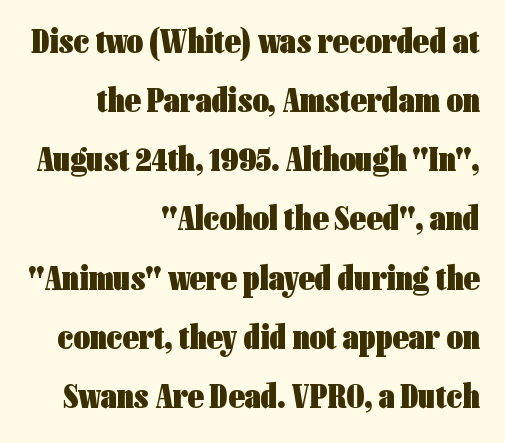
Q: Is the text bold? A: Yes.
Q: Is the text italic (slanted)? A: No, it is upright.
Q: Is the typeface a serif or a sans-serif typeface? A: Sans-serif.
Q: Is the text underlined? A: No.
Q: How is the paragraph aligned? A: Right-aligned.
Q: Is the spacing between letters normal or unusually wide? A: Normal.
Q: Is the spacing between lines tight, normal or loose? A: Normal.
Q: Width (condensed, normal, or wide)? A: Condensed.
Q: Stroke contrast? A: Low.
Q: x-height? A: Medium.
Q: Monospaced? A: No.
